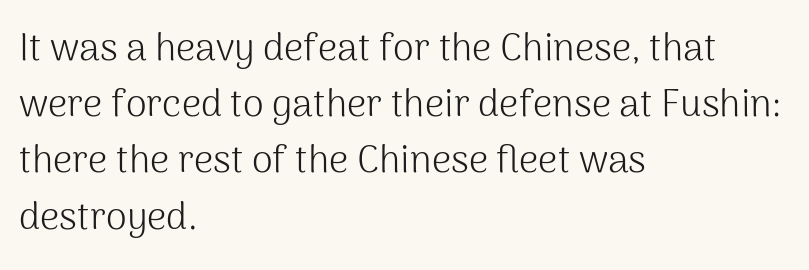
Inter-character spacing is left at the font's built-in metrics. The passage shown is typed in a proportional face where columns would drift. Style check: upright. The lines are quadded left. The cut favours lightness, reaching ordinary text weight at its darkest. Only glyphs here, with clear space below each row.
